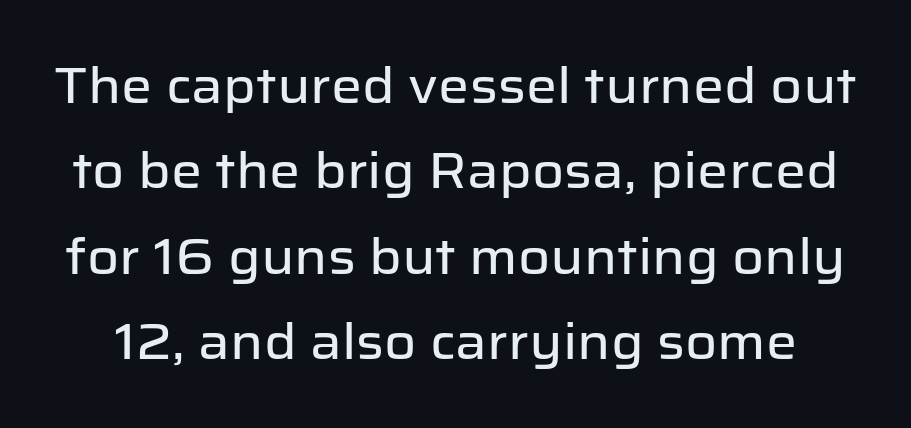
Check the space under the baseline: it is left empty. Here the designer chose a conventional face with non-uniform glyph widths. A sans-serif font was chosen for this passage. Is the letter spacing exaggerated? No — it looks like the ordinary default. The typography opts for an upright posture over an oblique one.
